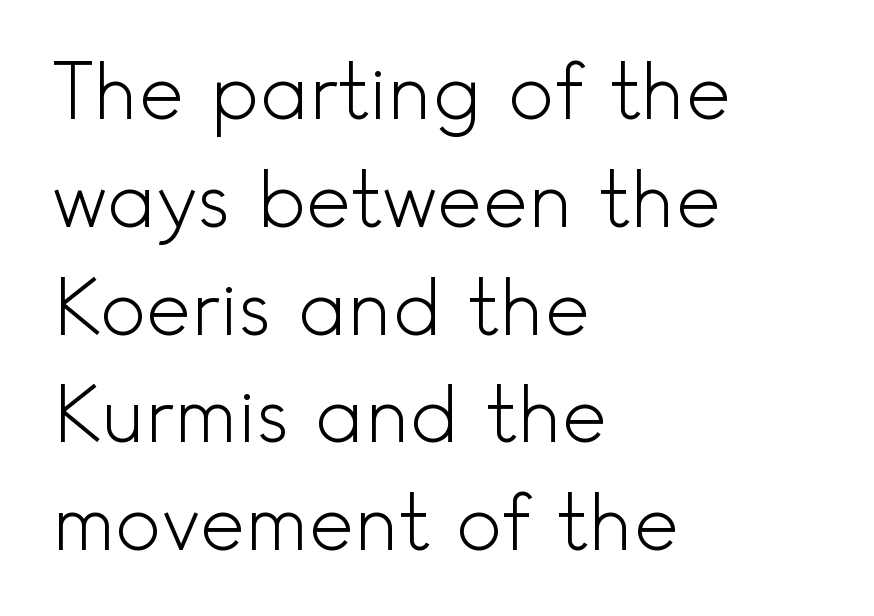
{"serif": "no", "italic": "no", "bold": "no", "weight": "light", "width": "normal", "x_height": "small", "monospaced": "no", "underline": "no", "align": "left", "line_spacing": "normal", "line_spacing_ratio": 1.4, "letter_spacing": "normal", "letter_spacing_em": 0.0, "glyph_px": 77}
